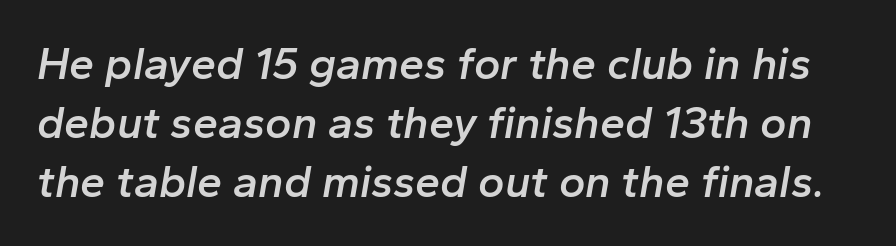
The image shows 45 px semibold type, italic (leaning right); set normal line spacing (1.31x), normal letter spacing, not underlined; low stroke contrast and a medium x-height.
